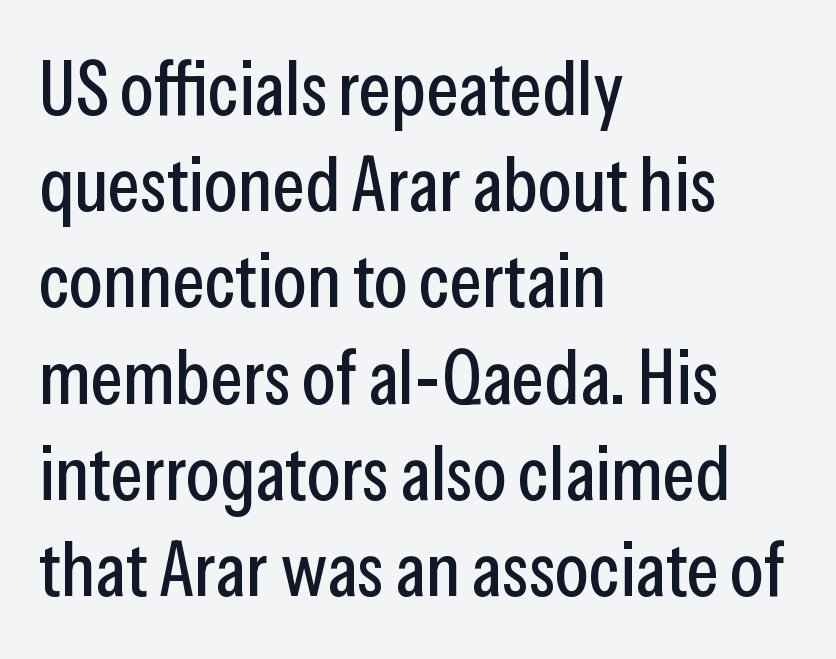
{"serif": "no", "italic": "no", "width": "condensed", "stroke_contrast": "low", "x_height": "medium", "monospaced": "no", "underline": "no", "align": "left", "line_spacing": "normal", "line_spacing_ratio": 1.25, "letter_spacing": "normal", "letter_spacing_em": 0.0, "glyph_px": 77}
